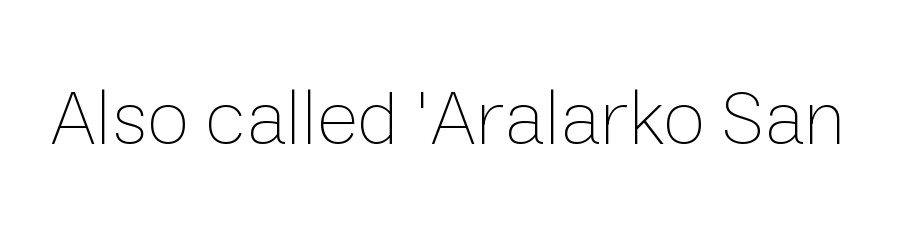
The image shows 79 px thin type, upright; set normal letter spacing, not underlined; low stroke contrast and a medium x-height.
